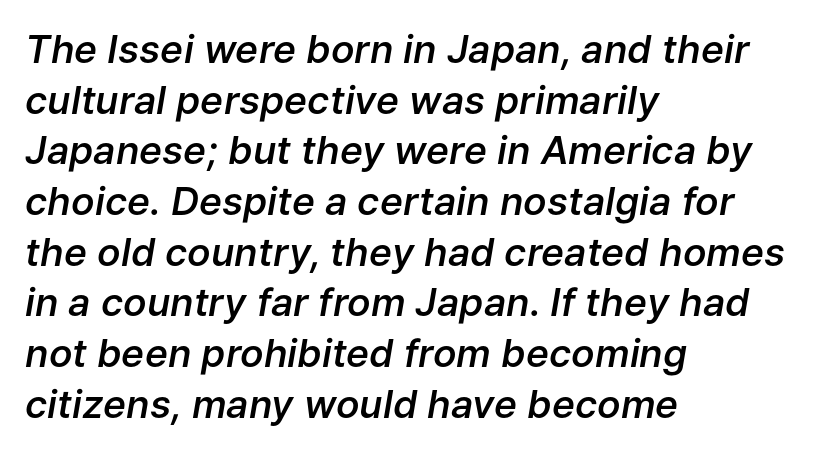
{"italic": "yes", "lean": "right", "slant_degrees": 9, "bold": "semi", "weight": "semibold", "width": "normal", "stroke_contrast": "low", "x_height": "medium", "monospaced": "no", "underline": "no", "align": "left", "line_spacing": "normal", "line_spacing_ratio": 1.3, "letter_spacing": "normal", "letter_spacing_em": 0.0, "glyph_px": 39}
